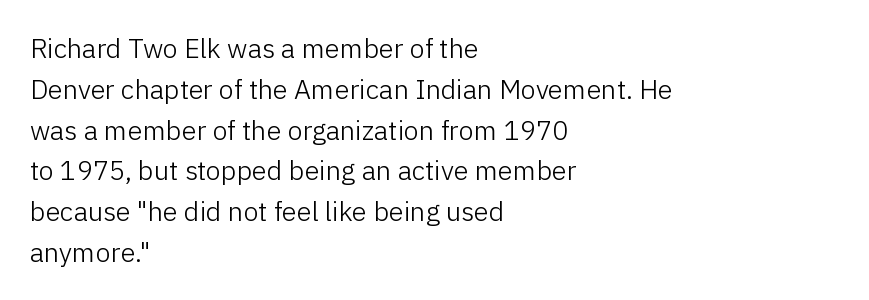
The passage shown stacks its lines at a standard gap. Plain, unruled lines of type. Summary of weight: not heavy and not bold. The rendering keeps characters at their native spacing. Notice how the stems are strictly vertical — no italics here.
